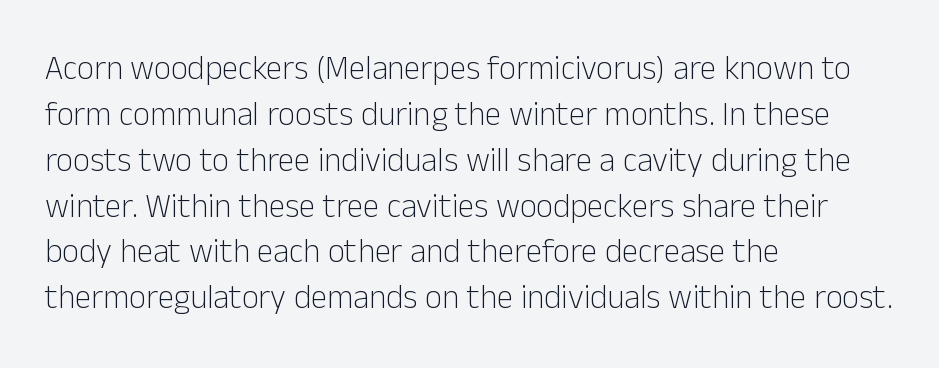
Here the glyphs are tracked normally, forming tight word shapes. The strip under each line holds only bare page. In terms of leading, this rendering sits right in the middle. Bold? No — there's no thickening of the strokes. Caption: multi-line text, flush left, ragged right. In terms of letterform style, serifs are entirely absent.
